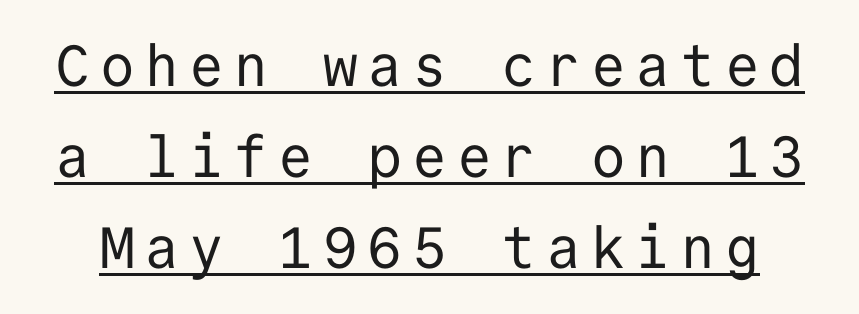
The image shows 58 px regular-weight sans-serif type, upright, monospaced; set normal line spacing (1.57x), underlined; low stroke contrast and a medium x-height.
